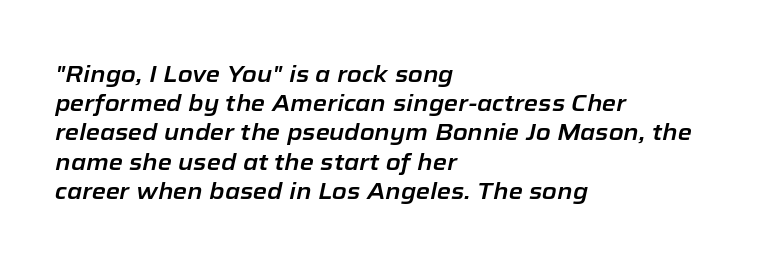
Visually the block forms a straight wall on the left and a jagged coastline on the right. Spacing between characters is what you'd get straight out of the box. There's an unmistakable incline to the writing here. Has an underline been added? It has not.
